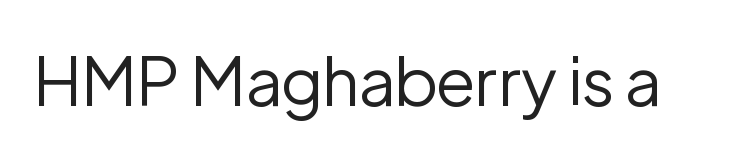
{"serif": "no", "italic": "no", "bold": "no", "weight": "regular", "width": "normal", "stroke_contrast": "low", "x_height": "medium", "monospaced": "no", "underline": "no", "letter_spacing": "normal", "letter_spacing_em": 0.0, "glyph_px": 67}
